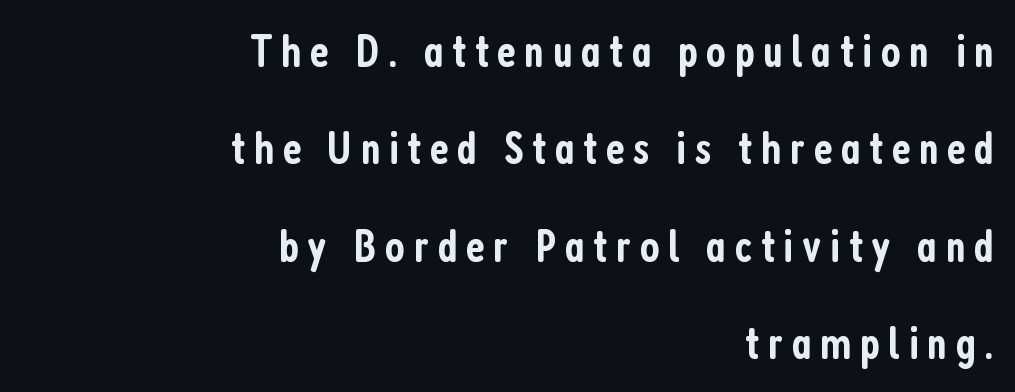
Proportional: the letters do not fall into vertical columns. A great deal of white space separates one row of letters from the next. Characters remain perfectly vertical along every line. Clear beneath every line of the passage. Examine the stroke ends and you'll find no serifs.
